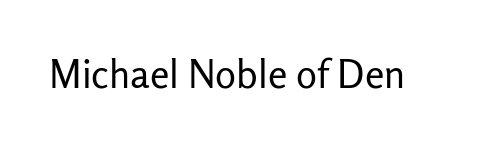
The image shows 39 px regular-weight sans-serif type, upright; set normal letter spacing, not underlined; low stroke contrast and a medium x-height.
